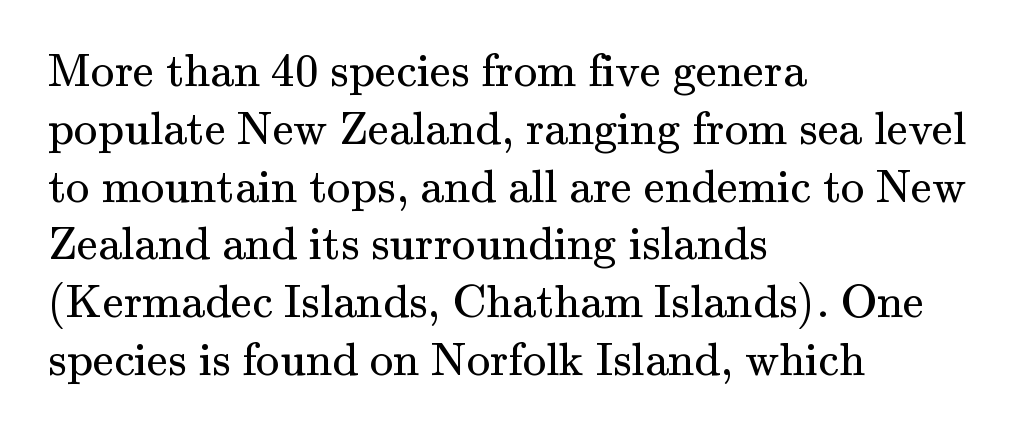
{"serif": "yes", "italic": "no", "bold": "no", "weight": "regular", "width": "normal", "stroke_contrast": "medium", "x_height": "small", "monospaced": "no", "underline": "no", "align": "left", "line_spacing_ratio": 1.23, "letter_spacing": "normal", "letter_spacing_em": 0.0, "glyph_px": 47}
